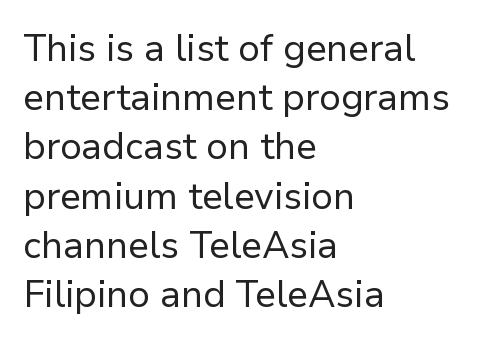
Q: Is the text bold? A: No.
Q: Is the text italic (slanted)? A: No, it is upright.
Q: Is the typeface a serif or a sans-serif typeface? A: Sans-serif.
Q: Is the text underlined? A: No.
Q: How is the paragraph aligned? A: Left-aligned.
Q: Is the spacing between letters normal or unusually wide? A: Normal.
Q: Is the spacing between lines tight, normal or loose? A: Normal.
Q: Width (condensed, normal, or wide)? A: Normal.
Q: Stroke contrast? A: Low.
Q: x-height? A: Medium.
Q: Monospaced? A: No.
